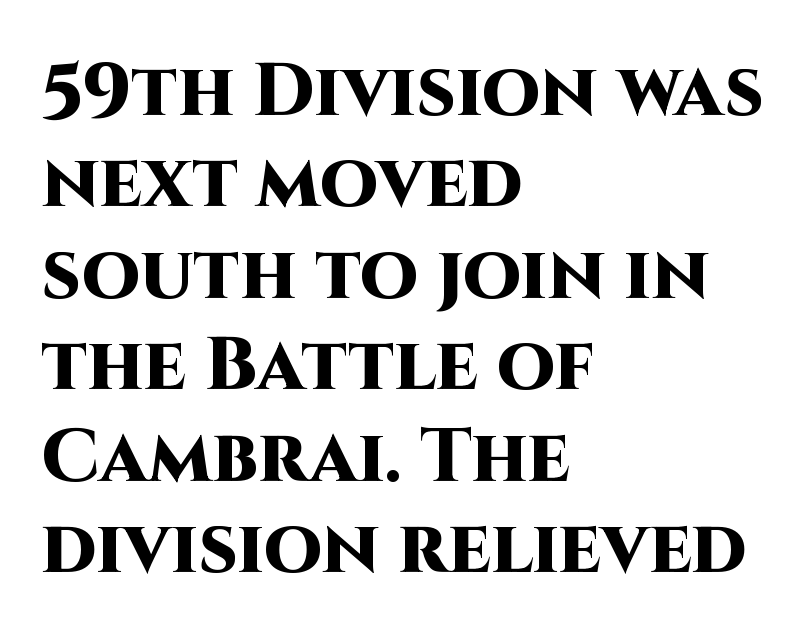
The zone under the glyphs is completely vacant. Leftover space on each line is placed entirely after the last word. Character widths vary here, with narrow letters taking less room than wide ones. The gaps between neighbouring characters are ordinary and unremarkable. Pretty heavy lettering here — definitely bold.
